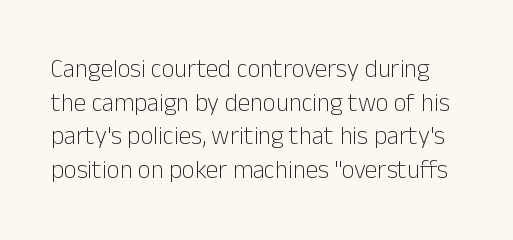
Q: Is the text bold? A: No.
Q: Is the text italic (slanted)? A: No, it is upright.
Q: Is the text underlined? A: No.
Q: Is the spacing between letters normal or unusually wide? A: Normal.
Q: Is the spacing between lines tight, normal or loose? A: Normal.
